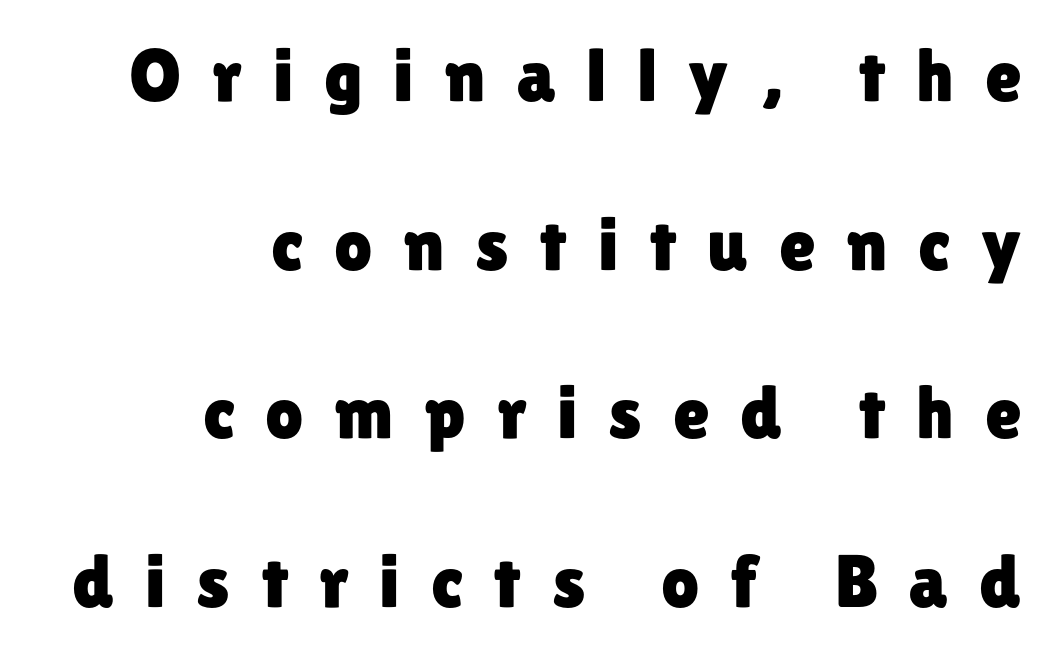
Horizontally, the lines are justified to the trailing edge only. Is this a fixed-width face? No — the glyphs have proportional, varying widths. Loose tracking; the words dissolve into strings of separated letters. Observe the absence of serifs on each vertical stroke in this sample.
